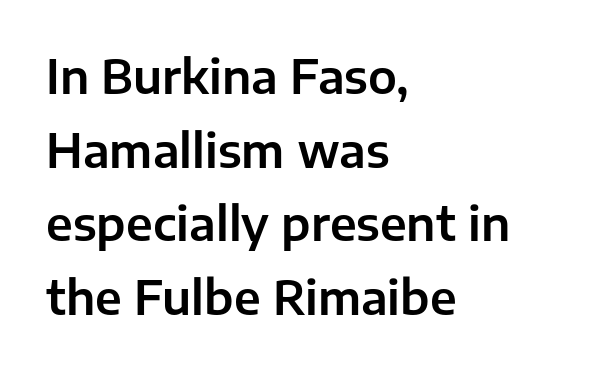
{"serif": "no", "italic": "no", "width": "normal", "stroke_contrast": "low", "x_height": "medium", "monospaced": "no", "underline": "no", "align": "left", "line_spacing": "normal", "line_spacing_ratio": 1.6, "letter_spacing": "normal", "letter_spacing_em": 0.0, "glyph_px": 46}
